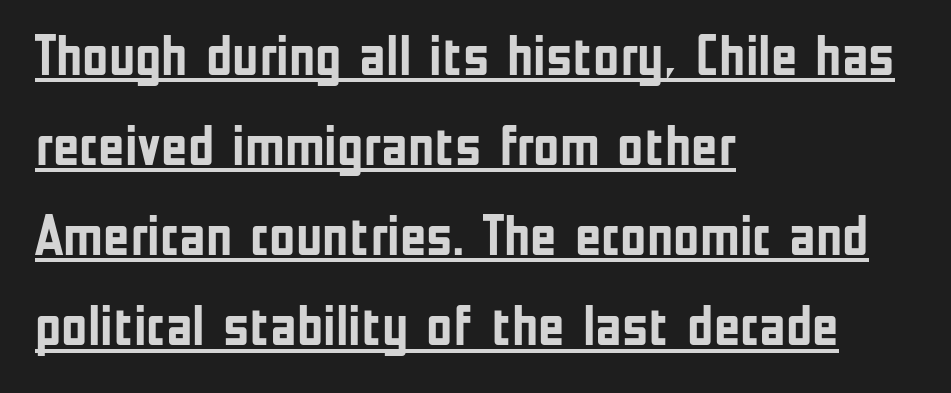
Strong, thick strokes mark this as bold type. In terms of leading, this rendering sits right in the middle. The typography opts for an upright posture over an oblique one. You could not count columns in this text — the font is proportionally spaced. This is underlined copy, the kind a proofreader might mark for attention.
